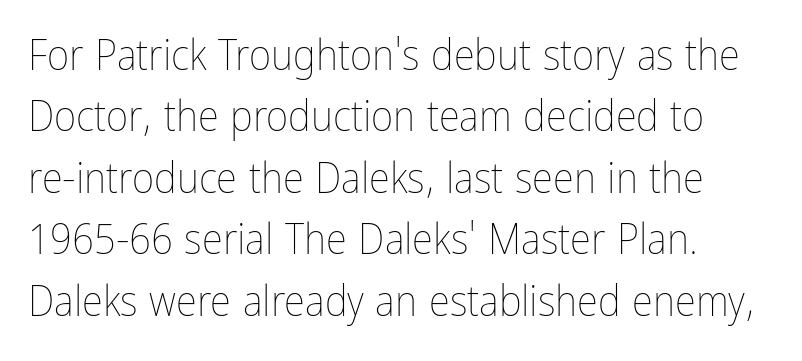
The image shows 43 px thin, condensed type, upright; set left-aligned, normal line spacing (1.43x), normal letter spacing, not underlined; low stroke contrast and a medium x-height.
